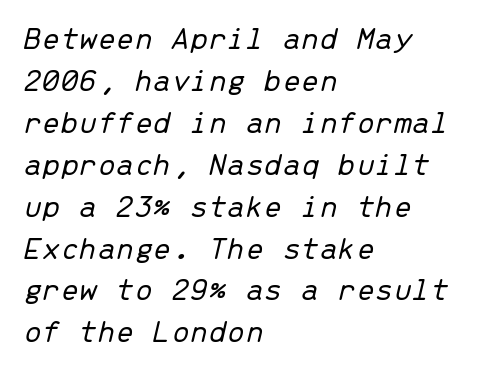
Q: Is the text bold? A: No.
Q: Is the text italic (slanted)? A: Yes, it leans right by about 13 degrees.
Q: Is the text underlined? A: No.
Q: How is the paragraph aligned? A: Left-aligned.
Q: Is the spacing between letters normal or unusually wide? A: Normal.
Q: Is the spacing between lines tight, normal or loose? A: Normal.
Q: Width (condensed, normal, or wide)? A: Normal.
Q: Stroke contrast? A: Low.
Q: x-height? A: Medium.
Q: Monospaced? A: Yes.
